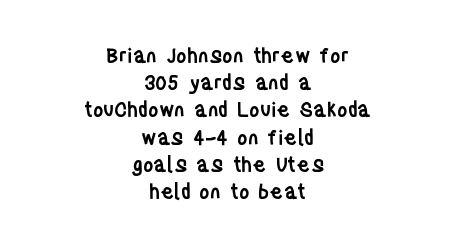
{"italic": "no", "bold": "semi", "underline": "no", "align": "center", "line_spacing": "normal", "line_spacing_ratio": 1.36, "letter_spacing": "normal", "letter_spacing_em": 0.0, "glyph_px": 20}
